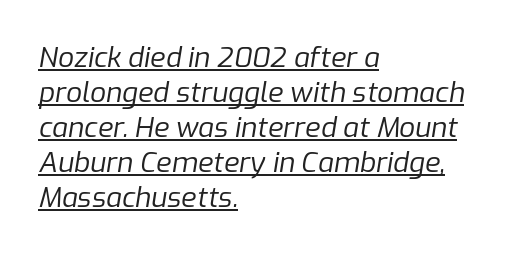
Notice how a bar underscores the lettering throughout. Is the letter spacing exaggerated? No — it looks like the ordinary default. Does the copy run flush right? No — it runs flush left. Would a proofreader flag this as italicized? Yes. Is there much room between lines? A standard amount, neither cramped nor airy. Think of a printed novel: that variable character pitch is what you see here.
